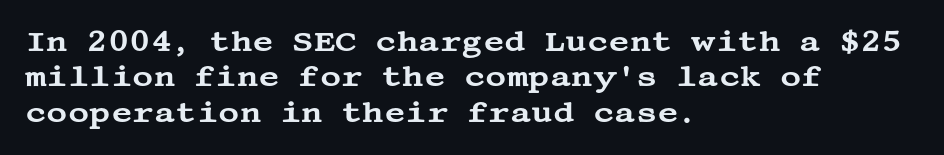
The paragraph has a hard left edge and a soft right edge. Tracking here is standard; glyphs follow each other at the usual distance. The foot of each line stays bare and open. You can tell from the footed stems that serif type was used. The lettering stays uniformly vertical, giving the passage a roman look.
